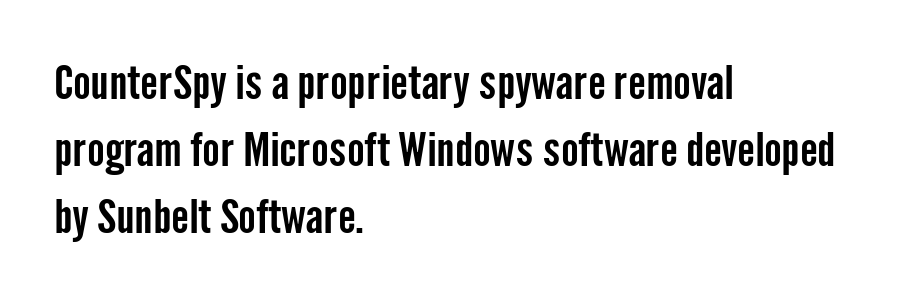
{"serif": "no", "italic": "no", "width": "condensed", "stroke_contrast": "low", "x_height": "medium", "monospaced": "no", "underline": "no", "align": "left", "line_spacing": "normal", "line_spacing_ratio": 1.43, "letter_spacing": "normal", "letter_spacing_em": 0.0, "glyph_px": 47}
